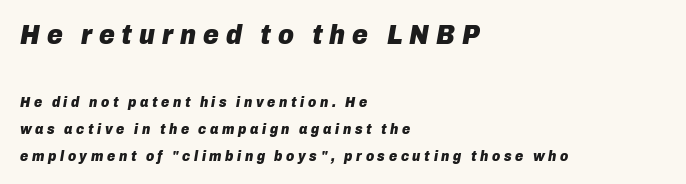
The image shows 27 px bold type, italic (leaning right); set left-aligned, loose line spacing (1.93x), unusually wide letter spacing (+0.26 em), not underlined; the first (top) block is 1.93x larger.
